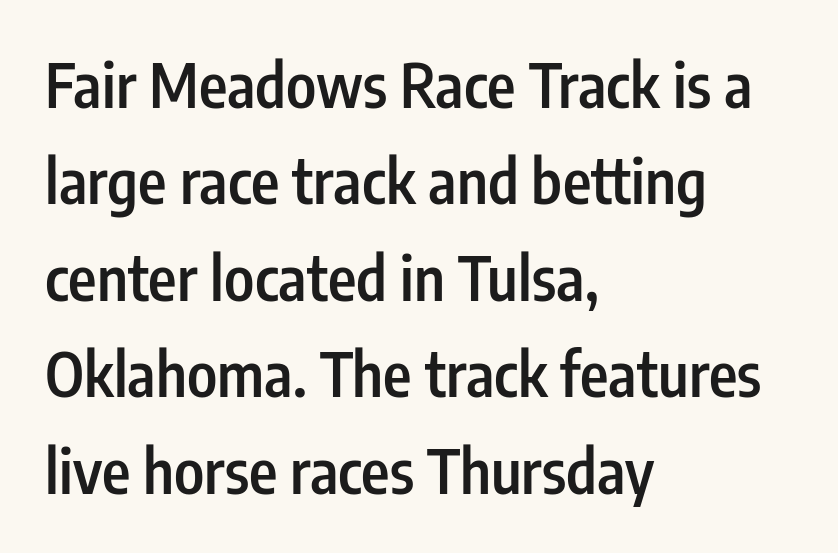
{"serif": "no", "italic": "no", "bold": "semi", "weight": "semibold", "width": "condensed", "stroke_contrast": "low", "x_height": "medium", "monospaced": "no", "underline": "no", "align": "left", "line_spacing": "normal", "line_spacing_ratio": 1.58, "letter_spacing": "normal", "letter_spacing_em": 0.0, "glyph_px": 61}
